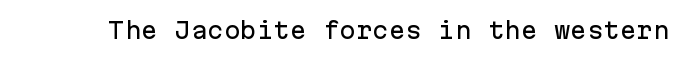
{"italic": "no", "underline": "no", "letter_spacing": "normal", "letter_spacing_em": 0.0, "glyph_px": 22}
